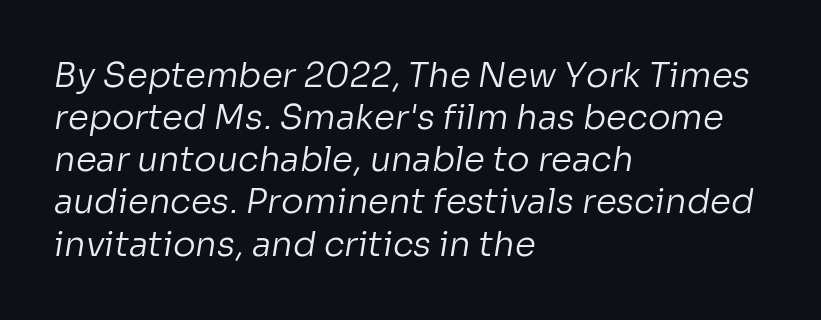
Q: Is the text bold? A: No.
Q: Is the typeface a serif or a sans-serif typeface? A: Sans-serif.
Q: Is the text underlined? A: No.
Q: How is the paragraph aligned? A: Left-aligned.
Q: Is the spacing between letters normal or unusually wide? A: Normal.
Q: Width (condensed, normal, or wide)? A: Normal.
Q: Stroke contrast? A: Low.
Q: x-height? A: Medium.
Q: Monospaced? A: No.
